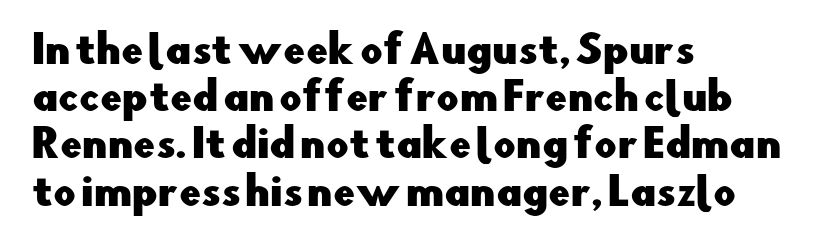
Q: Is the text italic (slanted)? A: No, it is upright.
Q: Is the typeface a serif or a sans-serif typeface? A: Sans-serif.
Q: Is the text underlined? A: No.
Q: How is the paragraph aligned? A: Left-aligned.
Q: Is the spacing between letters normal or unusually wide? A: Normal.
Q: Width (condensed, normal, or wide)? A: Normal.
Q: Stroke contrast? A: Low.
Q: x-height? A: Small.
Q: Monospaced? A: No.
